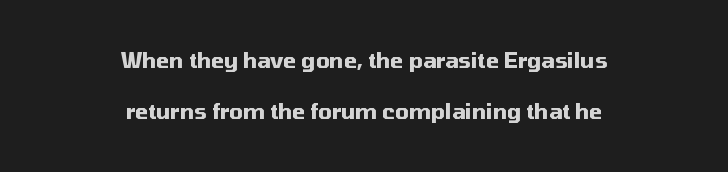
{"italic": "no", "bold": "yes", "underline": "no", "align": "center", "line_spacing": "loose", "line_spacing_ratio": 2.45, "letter_spacing": "normal", "letter_spacing_em": 0.0, "glyph_px": 21}
